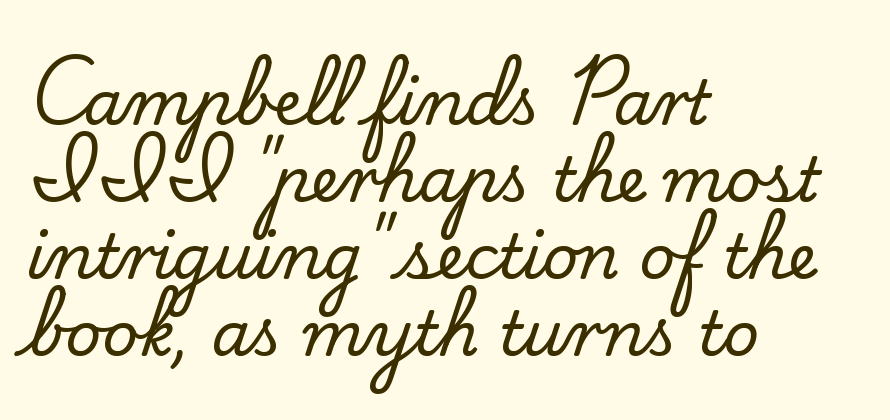
This rendering employs a face with finishing strokes, i.e., a serif. The area under the type is left untouched. Teacher's note: observe the even left margin — that is flush-left alignment.
